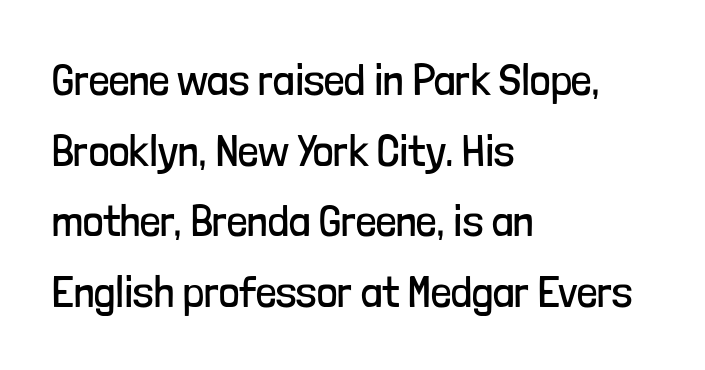
Here the designer chose a conventional face with non-uniform glyph widths. The foot of each line stays bare and open. Stems here are at most as thick as an everyday book face. The passage shown is typeset with a sans-serif family. The type sits square on the baseline with zero lean.
